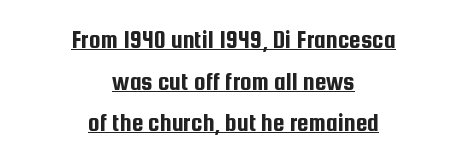
Q: Is the text italic (slanted)? A: No, it is upright.
Q: Is the text underlined? A: Yes.
Q: How is the paragraph aligned? A: Centered.
Q: Is the spacing between letters normal or unusually wide? A: Normal.
Q: Is the spacing between lines tight, normal or loose? A: Normal.
